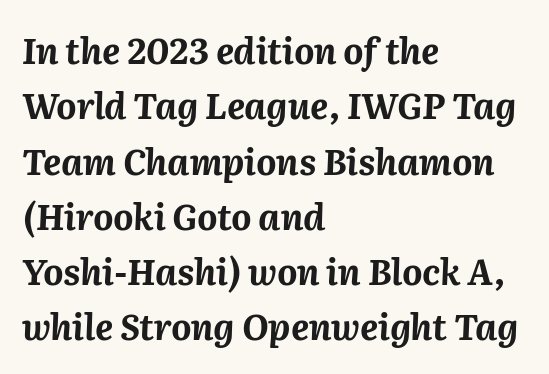
{"italic": "yes", "lean": "right", "slant_degrees": 2, "bold": "yes", "weight": "bold", "width": "normal", "stroke_contrast": "medium", "x_height": "medium", "monospaced": "no", "underline": "no", "align": "left", "line_spacing": "normal", "line_spacing_ratio": 1.58, "letter_spacing": "normal", "letter_spacing_em": 0.0, "glyph_px": 35}
